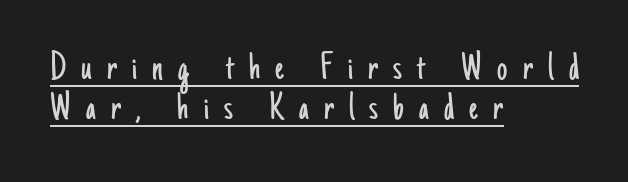
The image shows 41 px light, condensed sans-serif type, upright; set left-aligned, tight line spacing (0.97x), unusually wide letter spacing (+0.37 em), underlined; low stroke contrast and a small x-height.
